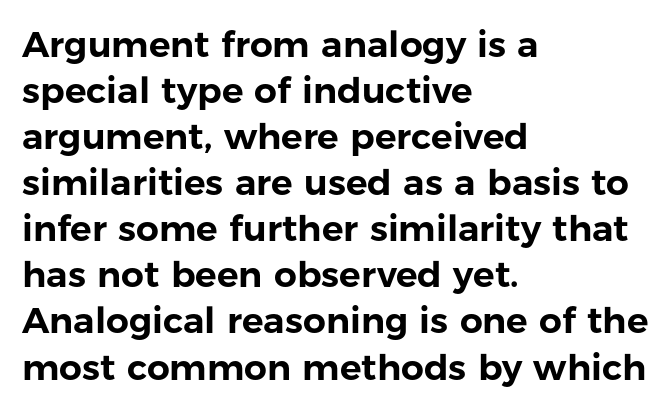
The rows are spaced the way most documents space them. No word sits above an underline. Nothing sits at the stroke ends, so this counts as sans-serif. The paragraph shown leans on its left margin. The letters sit at their default tracking, neither squeezed nor spread.
